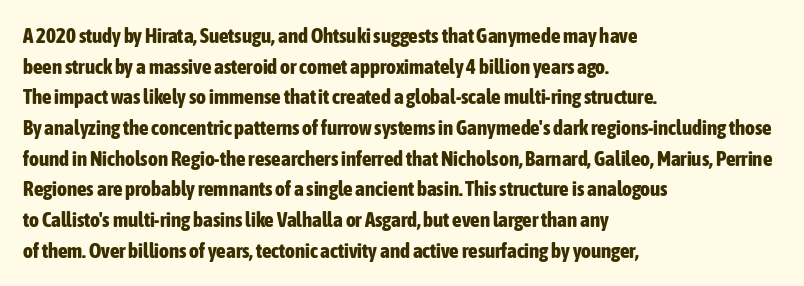
Q: Is the text bold? A: Yes.
Q: Is the text italic (slanted)? A: No, it is upright.
Q: Is the text underlined? A: No.
Q: How is the paragraph aligned? A: Left-aligned.
Q: Is the spacing between letters normal or unusually wide? A: Normal.
Q: Is the spacing between lines tight, normal or loose? A: Normal.
